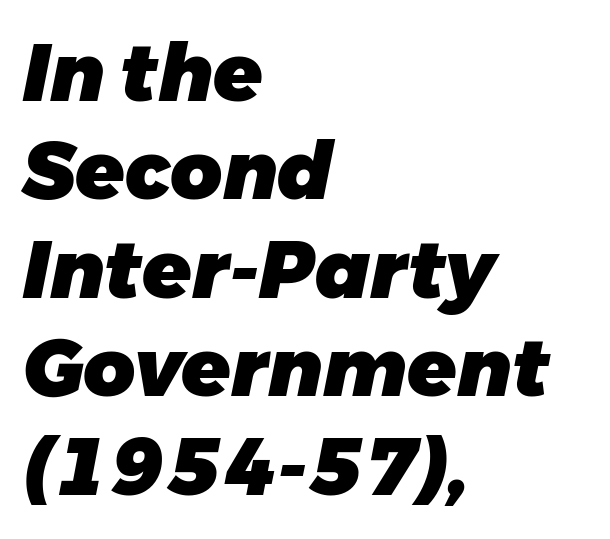
The image shows 80 px heavy type, italic (leaning right); set left-aligned, line spacing 1.23x, normal letter spacing, not underlined; low stroke contrast and a medium x-height.
